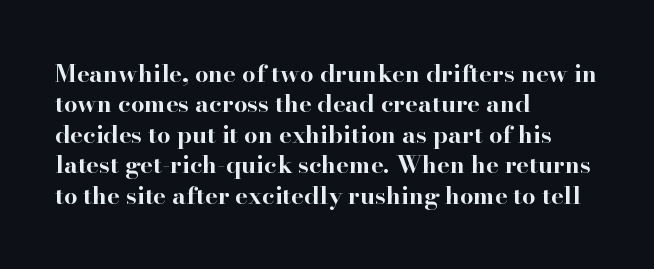
The glyphs are unaccompanied by any horizontal stroke below them. The leading is moderate, giving the passage an even texture. Left-aligned paragraph, ragged on the right. A full-strength bold gives these letters their thick strokes. This sample uses an upright cut, with every glyph sitting square on the baseline.
